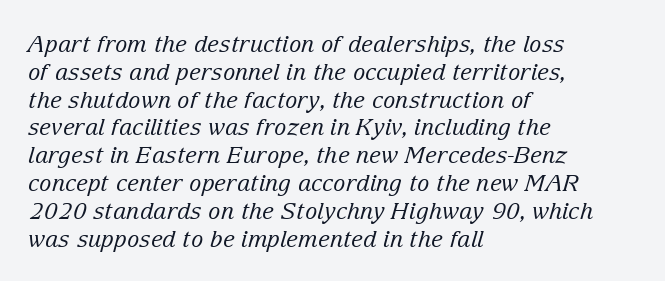
The image shows 23 px text type, italic (leaning right); set left-aligned, line spacing 1.21x, normal letter spacing, not underlined.
